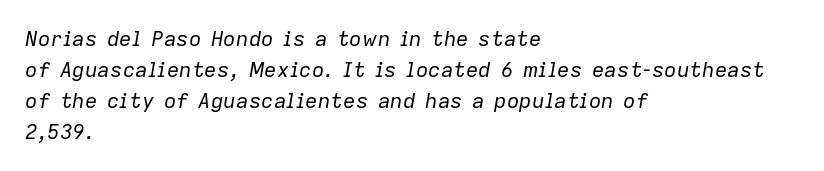
{"italic": "yes", "lean": "right", "slant_degrees": 9, "bold": "no", "underline": "no", "align": "left", "line_spacing": "normal", "line_spacing_ratio": 1.48, "letter_spacing": "normal", "letter_spacing_em": 0.0, "glyph_px": 21}
